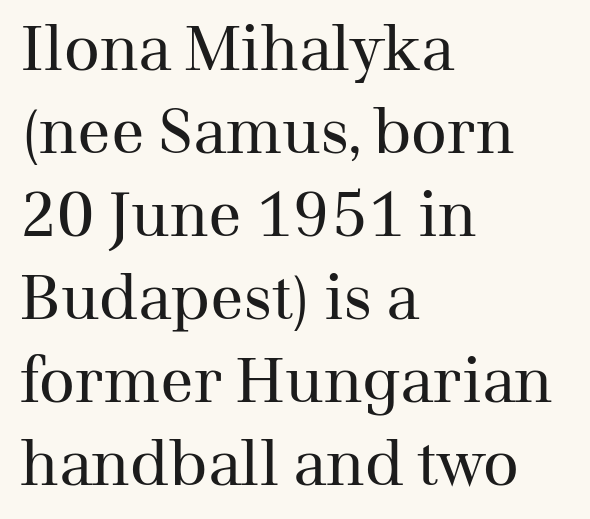
The image shows 62 px regular-weight serif type, upright; set left-aligned, normal line spacing (1.34x), normal letter spacing, not underlined; medium stroke contrast and a medium x-height.
